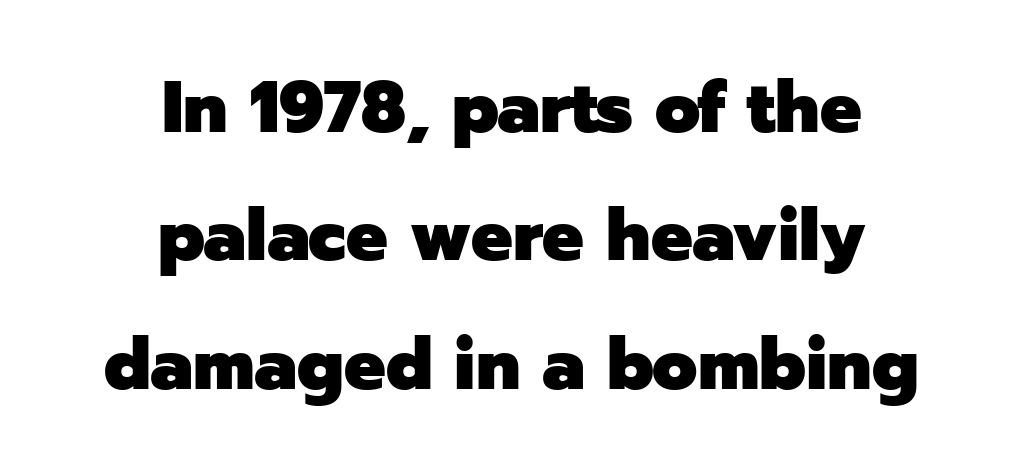
The image shows 73 px heavy sans-serif type, upright; set centered, line spacing 1.76x, normal letter spacing, not underlined; low stroke contrast and a medium x-height.
